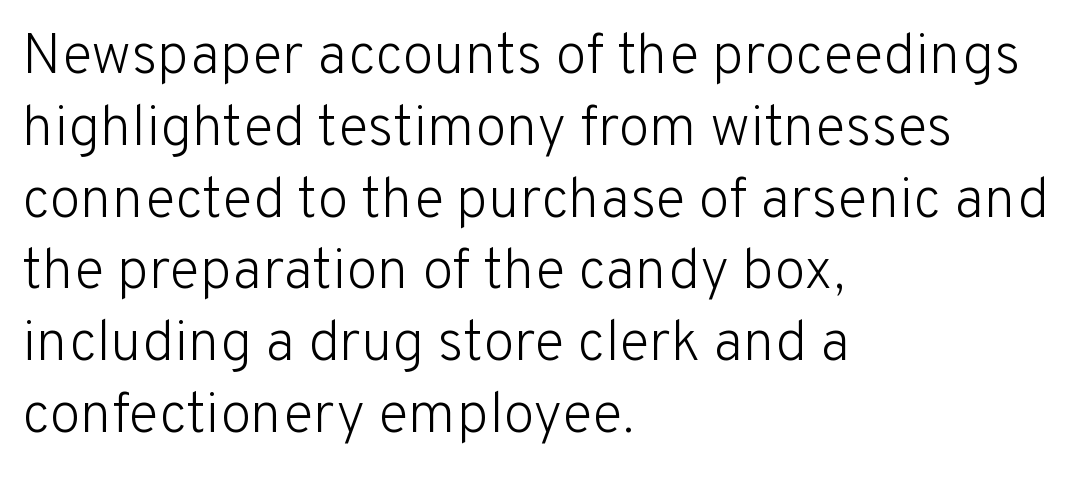
Just letters on the line, the space beneath them empty. The paragraph shown leans on its left margin. Each letter keeps its own natural width here, so spacing adapts to shape. Letter spacing: default. One glance says typical: line gaps are just what's usual.
